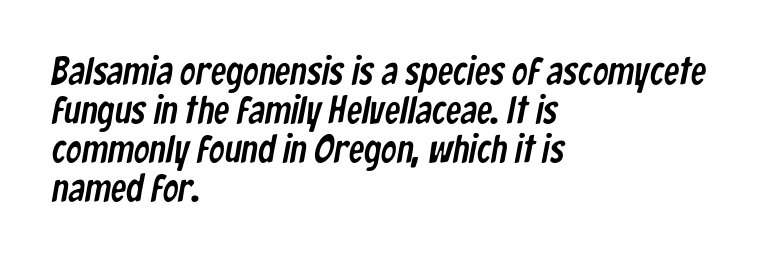
The image shows 39 px condensed sans-serif type; set left-aligned, tight line spacing (1.0x), normal letter spacing, not underlined; low stroke contrast and a medium x-height.
